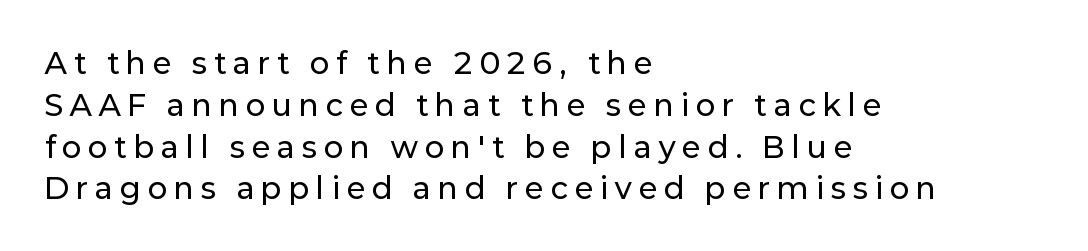
The image shows 29 px sans-serif type, upright; set left-aligned, normal line spacing (1.44x), unusually wide letter spacing (+0.25 em), not underlined; low stroke contrast and a medium x-height.
